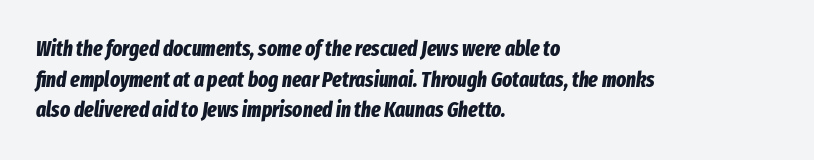
Q: Is the text bold? A: Yes.
Q: Is the text italic (slanted)? A: Yes, it leans right by about 8 degrees.
Q: Is the text underlined? A: No.
Q: How is the paragraph aligned? A: Left-aligned.
Q: Is the spacing between letters normal or unusually wide? A: Normal.
Q: Is the spacing between lines tight, normal or loose? A: Normal.
